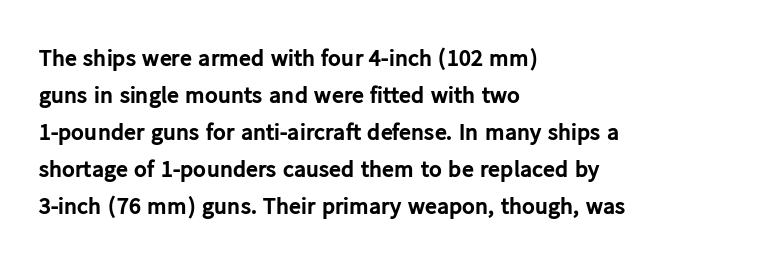
These lines sit exactly where default settings would place them. Descenders are the only things crossing below the line. As a designer I'd log this as weight 700, bold. Where is the straight margin? On the left. The axis of the letterforms is exactly vertical. No extra tracking has been applied to these lines.
